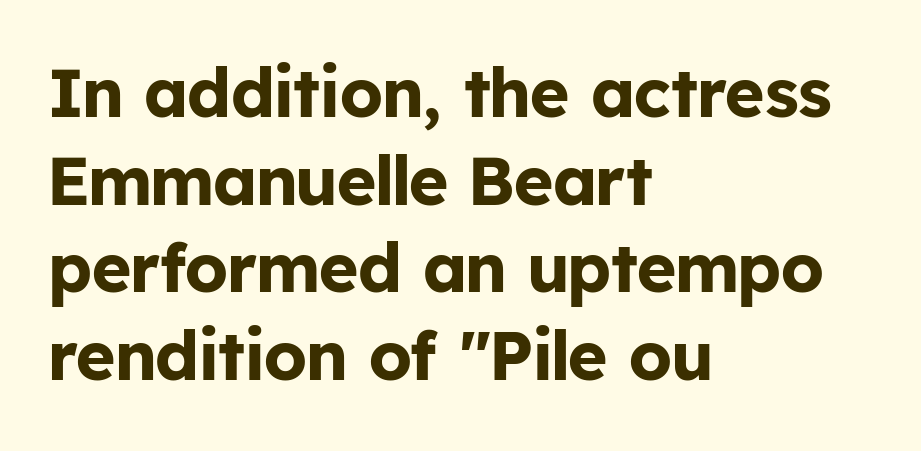
Q: Is the text bold? A: Yes.
Q: Is the text italic (slanted)? A: No, it is upright.
Q: Is the typeface a serif or a sans-serif typeface? A: Sans-serif.
Q: Is the text underlined? A: No.
Q: How is the paragraph aligned? A: Left-aligned.
Q: Is the spacing between letters normal or unusually wide? A: Normal.
Q: Is the spacing between lines tight, normal or loose? A: Normal.
Q: Width (condensed, normal, or wide)? A: Normal.
Q: Stroke contrast? A: Low.
Q: x-height? A: Medium.
Q: Monospaced? A: No.
